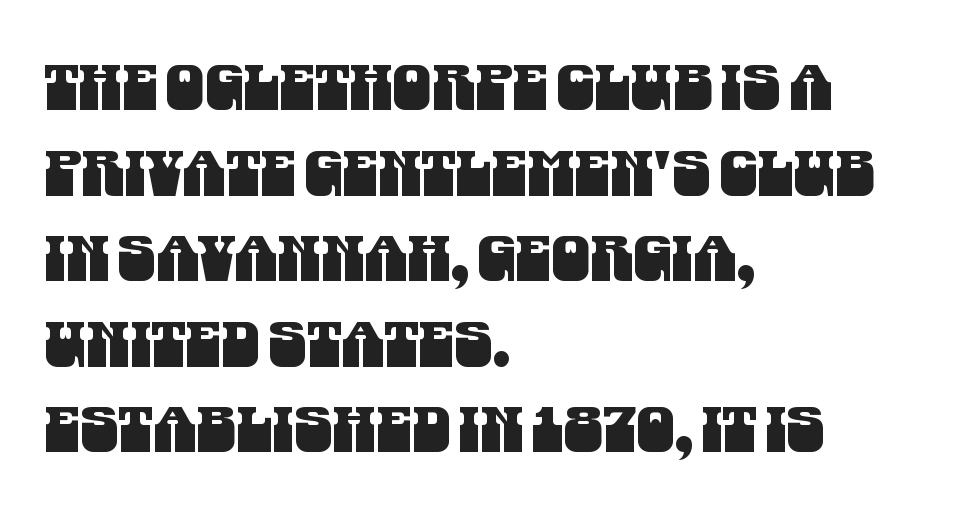
Q: Is the typeface a serif or a sans-serif typeface? A: Sans-serif.
Q: Is the text underlined? A: No.
Q: How is the paragraph aligned? A: Left-aligned.
Q: Is the spacing between letters normal or unusually wide? A: Normal.
Q: Is the spacing between lines tight, normal or loose? A: Normal.
Q: Width (condensed, normal, or wide)? A: Condensed.
Q: Stroke contrast? A: Medium.
Q: x-height? A: Large.
Q: Monospaced? A: No.
